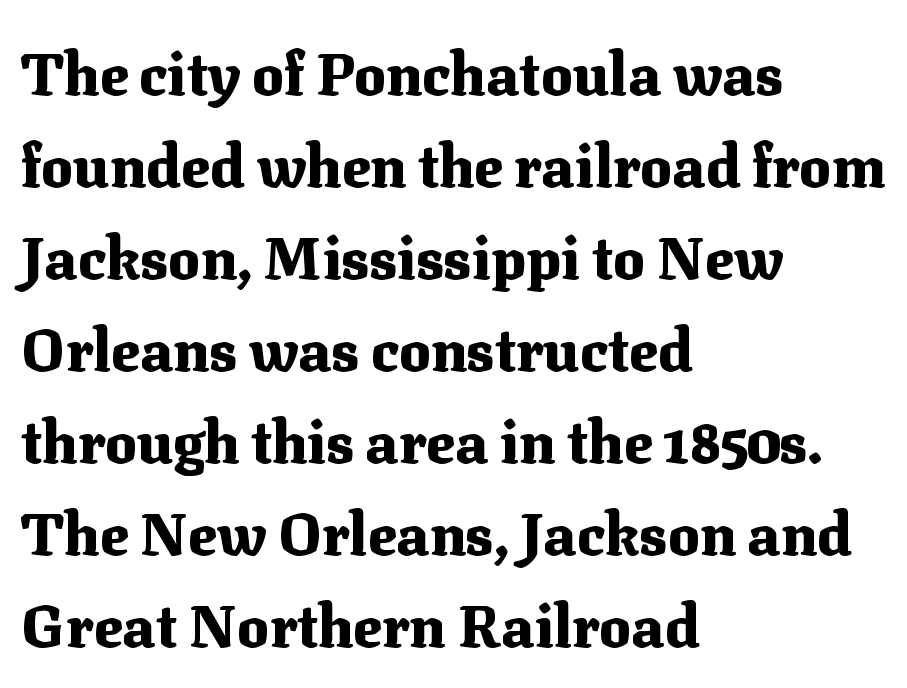
The image shows 59 px heavy serif type, upright; set left-aligned, normal line spacing (1.56x), normal letter spacing, not underlined; medium stroke contrast and a medium x-height.
